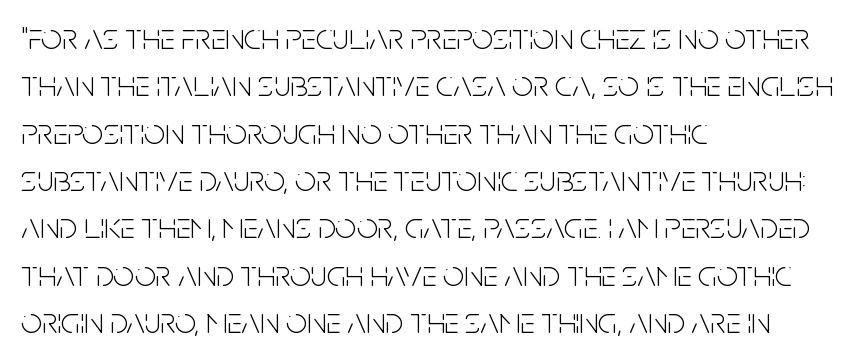
No feet cap the strokes, marking this as sans-serif type. This is the regular roman posture of the typeface. The zone under the glyphs is completely vacant. Interline gaps are of average width in this sample.
